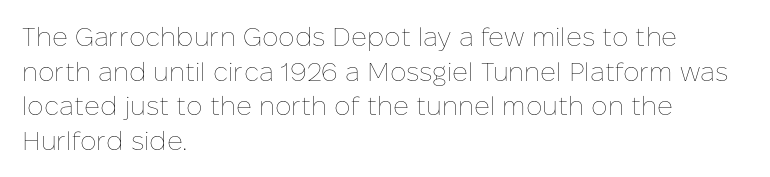
No chunkiness to these letters — they're not bold. A classic flush-left, rag-right setting is used for this passage. One glance says typical: line gaps are just what's usual. The letters sit at their default tracking, neither squeezed nor spread.
